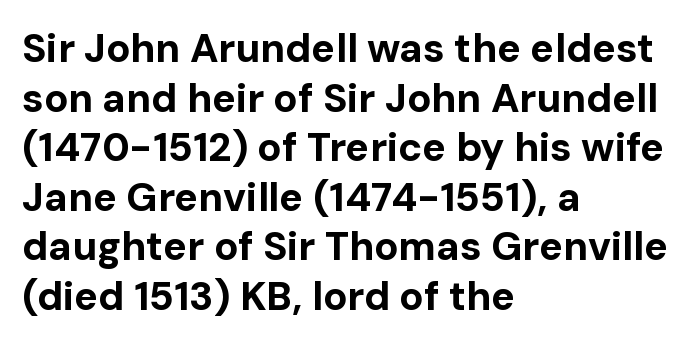
Notice how thick the strokes are: this is what a full bold looks like. Casual observation: everything's shoved over to the left. Character widths vary here, with narrow letters taking less room than wide ones. Plain, unruled lines of type. The axis of the letterforms is exactly vertical.
